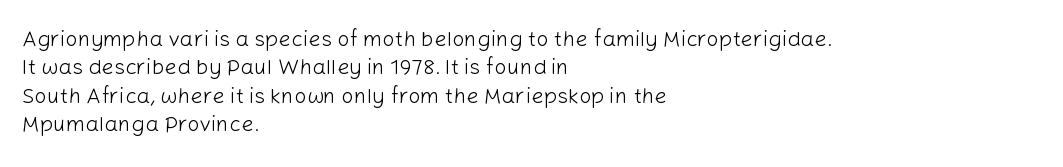
The image shows 22 px text type, upright; set left-aligned, normal line spacing (1.29x), normal letter spacing, not underlined.
